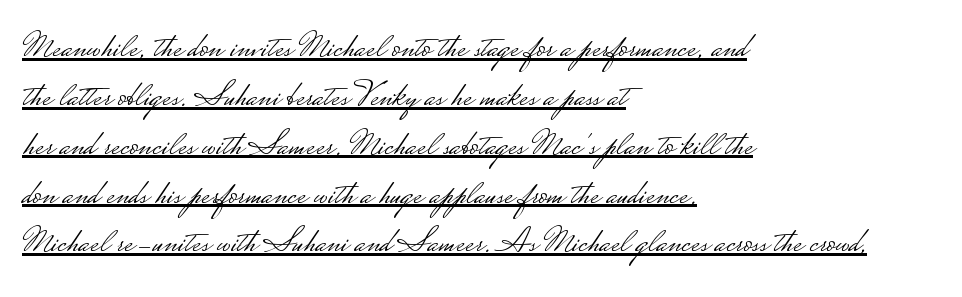
{"serif": "no", "bold": "no", "weight": "light", "width": "wide", "stroke_contrast": "low", "monospaced": "no", "underline": "yes", "align": "left", "line_spacing": "normal", "line_spacing_ratio": 1.32, "letter_spacing": "normal", "letter_spacing_em": 0.0, "glyph_px": 37}
